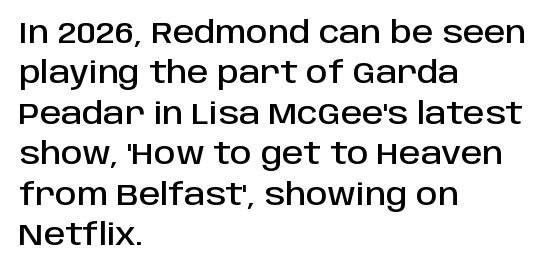
These lines were composed using upright roman letters. The lines are quadded left. These lines sit exactly where default settings would place them. Looks like regular typesetting: each glyph gets only the width it needs.
